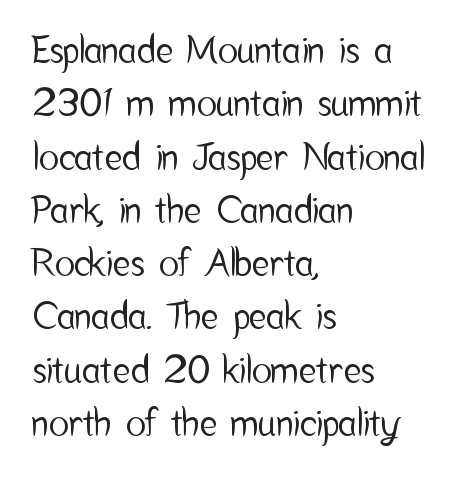
{"serif": "no", "italic": "no", "width": "condensed", "stroke_contrast": "low", "x_height": "medium", "monospaced": "no", "underline": "no", "align": "left", "line_spacing": "normal", "line_spacing_ratio": 1.44, "letter_spacing": "normal", "letter_spacing_em": 0.0, "glyph_px": 37}
